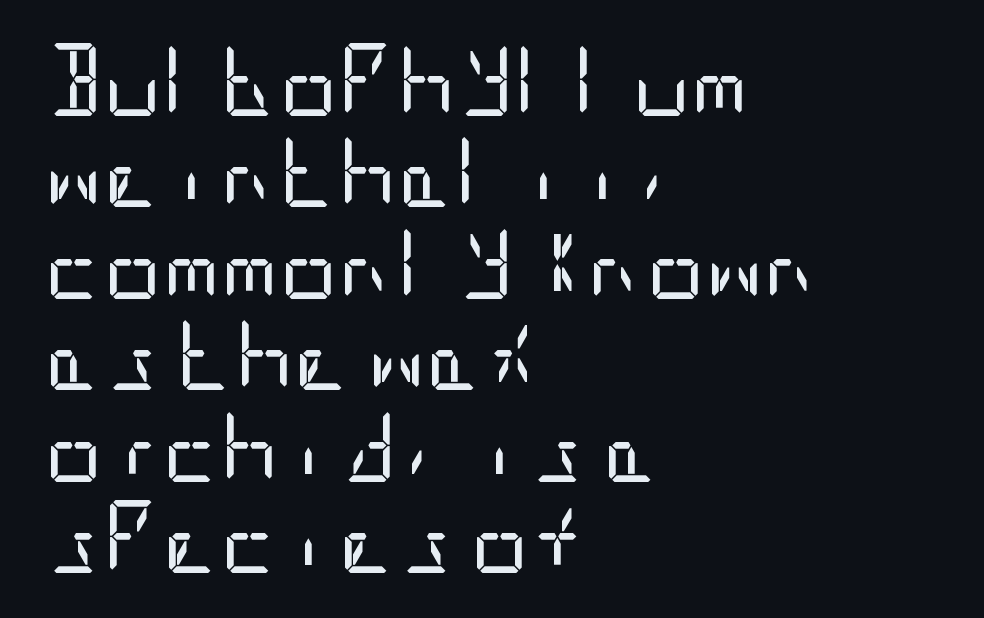
{"serif": "no", "italic": "no", "bold": "no", "weight": "regular", "width": "condensed", "stroke_contrast": "low", "x_height": "large", "underline": "no", "align": "left", "line_spacing": "normal", "line_spacing_ratio": 1.27, "letter_spacing": "normal", "letter_spacing_em": 0.0, "glyph_px": 72}
